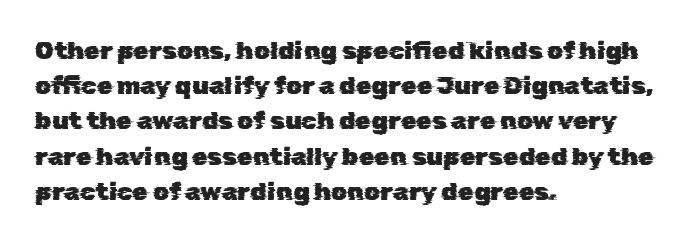
Notice how the passage keeps a crisp vertical edge on the left only. Glance below the letters and you will spot only blank space. Letter spacing: default. One glance says typical: line gaps are just what's usual.
